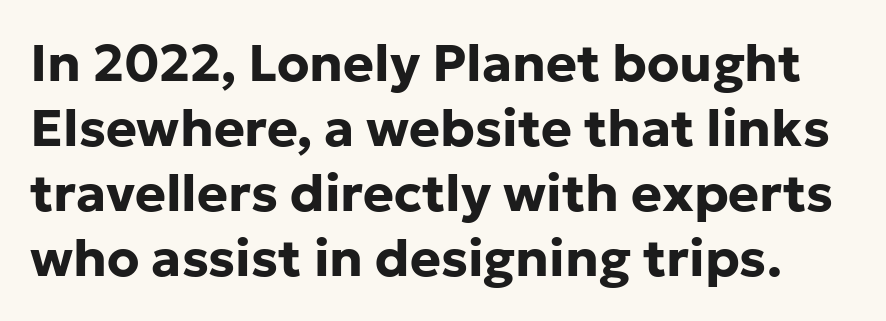
Q: Is the text bold? A: Yes.
Q: Is the text italic (slanted)? A: No, it is upright.
Q: Is the typeface a serif or a sans-serif typeface? A: Sans-serif.
Q: Is the text underlined? A: No.
Q: Is the spacing between letters normal or unusually wide? A: Normal.
Q: Is the spacing between lines tight, normal or loose? A: Normal.
Q: Width (condensed, normal, or wide)? A: Normal.
Q: Stroke contrast? A: Low.
Q: x-height? A: Medium.
Q: Monospaced? A: No.
